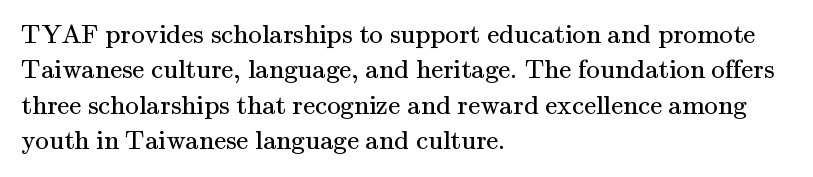
Q: Is the text bold? A: No.
Q: Is the text italic (slanted)? A: No, it is upright.
Q: Is the text underlined? A: No.
Q: How is the paragraph aligned? A: Left-aligned.
Q: Is the spacing between letters normal or unusually wide? A: Normal.
Q: Is the spacing between lines tight, normal or loose? A: Normal.
